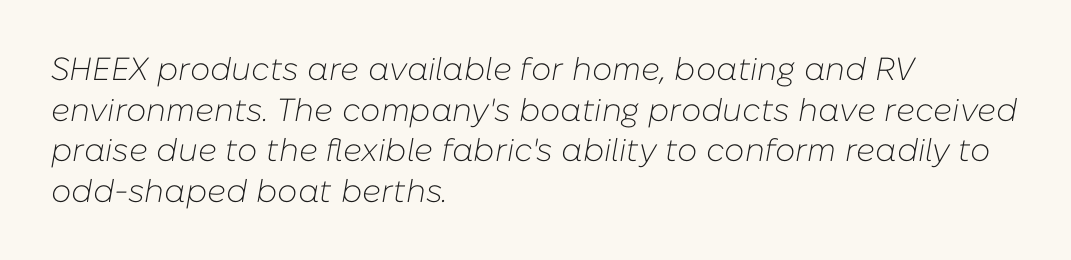
{"italic": "yes", "lean": "right", "slant_degrees": 10, "bold": "no", "weight": "light", "width": "normal", "stroke_contrast": "low", "x_height": "medium", "monospaced": "no", "underline": "no", "align": "left", "line_spacing": "normal", "line_spacing_ratio": 1.27, "letter_spacing": "normal", "letter_spacing_em": 0.0, "glyph_px": 32}
